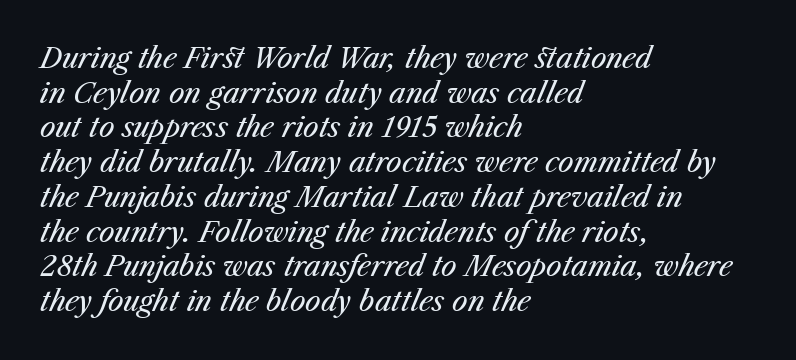
The image shows 28 px regular-weight type, italic (leaning right); set left-aligned, line spacing 1.24x, normal letter spacing, not underlined; medium stroke contrast and a medium x-height.
